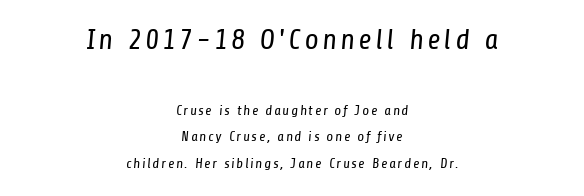
The face used here is proportionally spaced, like ordinary book or web type. Observe the absence of serifs on each vertical stroke in this sample. Each new line begins a long way beneath the previous one. Stems here are at most as thick as an everyday book face.
